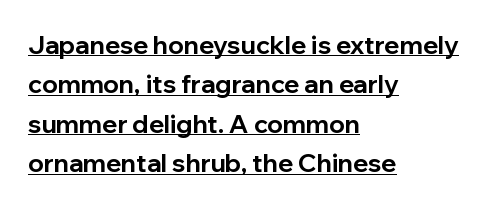
The image shows 25 px bold type, upright; set left-aligned, normal line spacing (1.58x), normal letter spacing, underlined.
